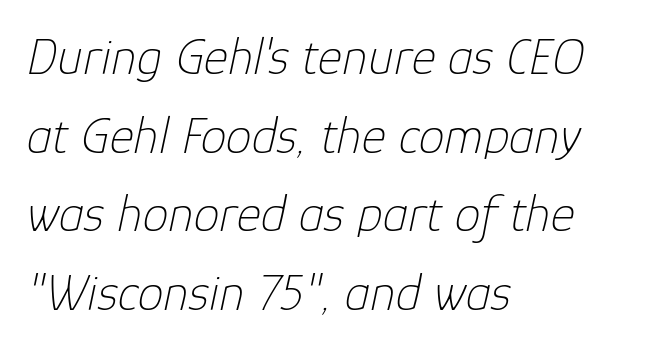
Q: Is the text bold? A: No.
Q: Is the text italic (slanted)? A: Yes, it leans right by about 12 degrees.
Q: Is the text underlined? A: No.
Q: How is the paragraph aligned? A: Left-aligned.
Q: Is the spacing between letters normal or unusually wide? A: Normal.
Q: Is the spacing between lines tight, normal or loose? A: Normal.
Q: Width (condensed, normal, or wide)? A: Normal.
Q: Stroke contrast? A: Low.
Q: x-height? A: Medium.
Q: Monospaced? A: No.
